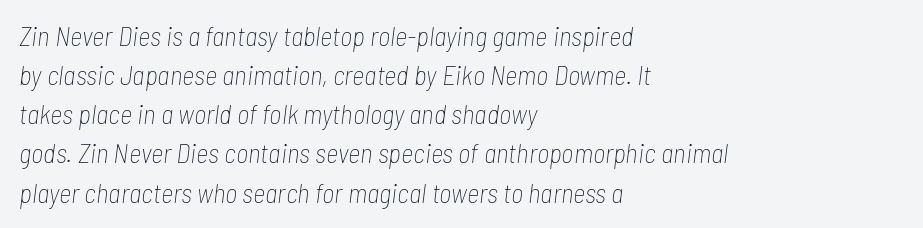
Alignment: flush left. Descender tails drop into unmarked territory. The letterforms sit at book weight or below. The rows are spaced the way most documents space them. Observe the lean: these are italic letterforms. The passage shown has conventional tracking throughout.
